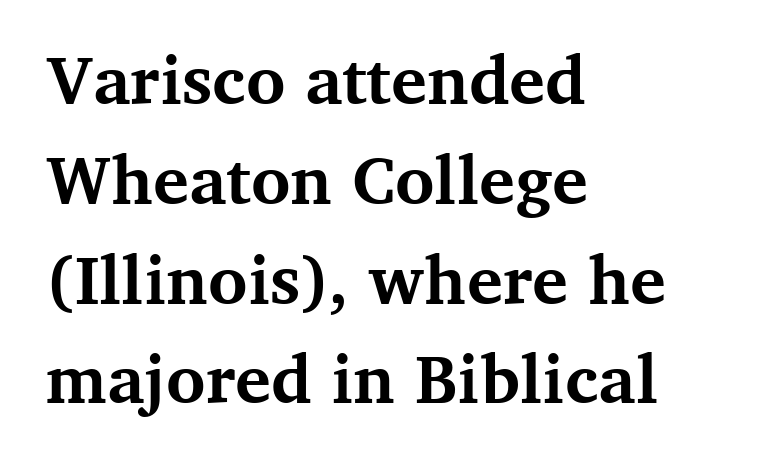
{"serif": "yes", "italic": "no", "bold": "yes", "weight": "bold", "width": "normal", "stroke_contrast": "medium", "x_height": "medium", "monospaced": "no", "underline": "no", "align": "left", "line_spacing": "normal", "line_spacing_ratio": 1.49, "letter_spacing": "normal", "letter_spacing_em": 0.0, "glyph_px": 67}
